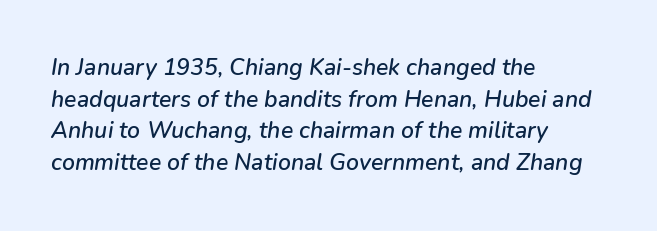
Q: Is the text italic (slanted)? A: Yes, it leans right by about 9 degrees.
Q: Is the text underlined? A: No.
Q: How is the paragraph aligned? A: Left-aligned.
Q: Is the spacing between letters normal or unusually wide? A: Normal.
Q: Is the spacing between lines tight, normal or loose? A: Normal.
